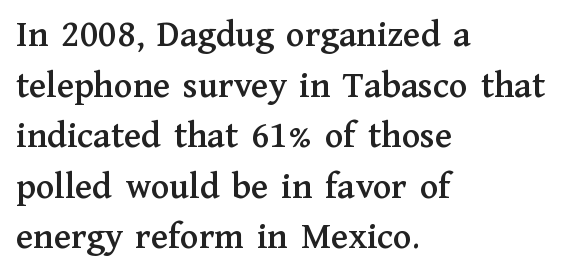
Q: Is the text italic (slanted)? A: No, it is upright.
Q: Is the typeface a serif or a sans-serif typeface? A: Serif.
Q: Is the text underlined? A: No.
Q: How is the paragraph aligned? A: Left-aligned.
Q: Is the spacing between letters normal or unusually wide? A: Normal.
Q: Is the spacing between lines tight, normal or loose? A: Normal.
Q: Width (condensed, normal, or wide)? A: Normal.
Q: Stroke contrast? A: Medium.
Q: x-height? A: Medium.
Q: Monospaced? A: No.
